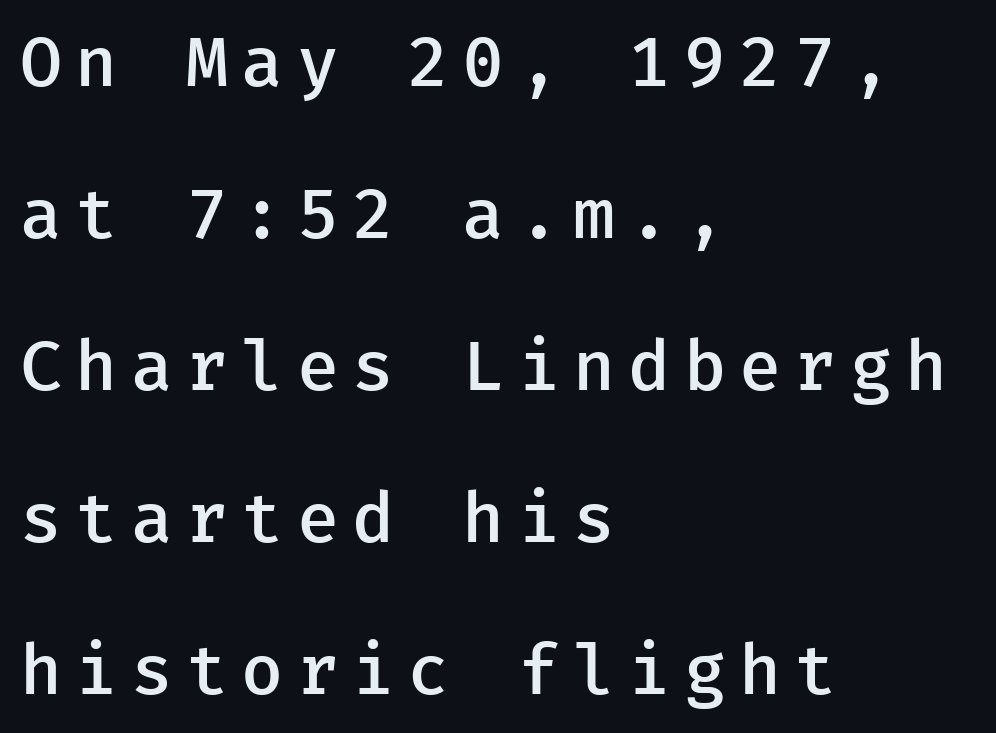
The image shows 70 px semibold sans-serif type, upright; set left-aligned, loose line spacing (2.17x), not underlined; low stroke contrast and a medium x-height.
